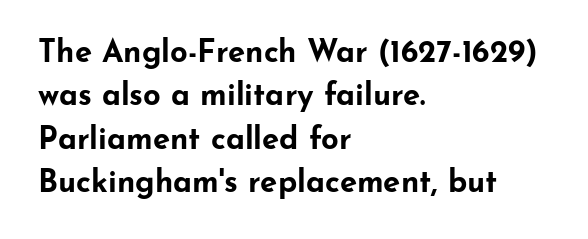
Observe the absence of serifs on each vertical stroke in this sample. Standard letterfit; no display-style spreading of the glyphs. This sample has the flowing, uneven cadence of proportional lettering. Typesetter's note: full bold, strokes at maximum text heaviness.
